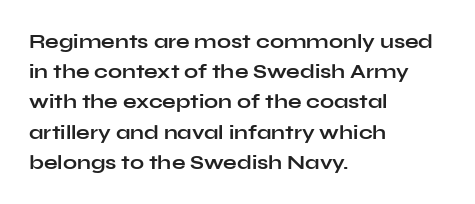
{"italic": "no", "bold": "yes", "underline": "no", "align": "left", "line_spacing": "normal", "line_spacing_ratio": 1.51, "letter_spacing": "normal", "letter_spacing_em": 0.0, "glyph_px": 20}
